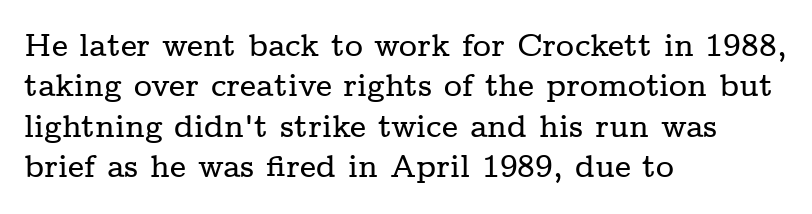
Q: Is the text italic (slanted)? A: No, it is upright.
Q: Is the typeface a serif or a sans-serif typeface? A: Serif.
Q: Is the text underlined? A: No.
Q: How is the paragraph aligned? A: Left-aligned.
Q: Is the spacing between letters normal or unusually wide? A: Normal.
Q: Is the spacing between lines tight, normal or loose? A: Normal.
Q: Width (condensed, normal, or wide)? A: Wide.
Q: Stroke contrast? A: Low.
Q: x-height? A: Medium.
Q: Monospaced? A: No.
